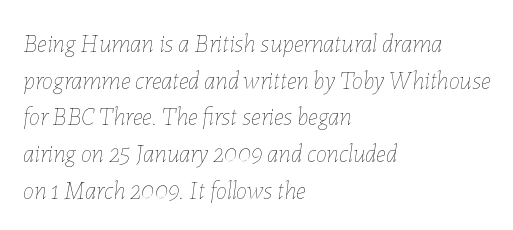
Q: Is the text bold? A: No.
Q: Is the text italic (slanted)? A: Yes, it leans right by about 7 degrees.
Q: Is the text underlined? A: No.
Q: How is the paragraph aligned? A: Left-aligned.
Q: Is the spacing between letters normal or unusually wide? A: Normal.
Q: Is the spacing between lines tight, normal or loose? A: Normal.
